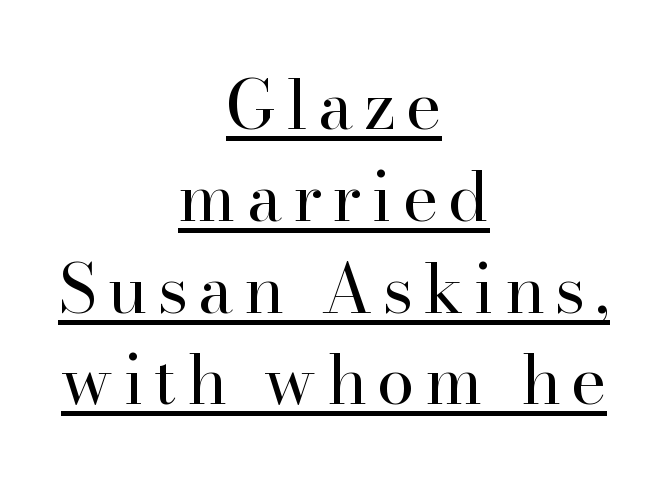
{"serif": "yes", "italic": "no", "bold": "no", "weight": "regular", "width": "normal", "stroke_contrast": "high", "x_height": "small", "monospaced": "no", "underline": "yes", "align": "center", "line_spacing": "normal", "line_spacing_ratio": 1.35, "glyph_px": 68}
